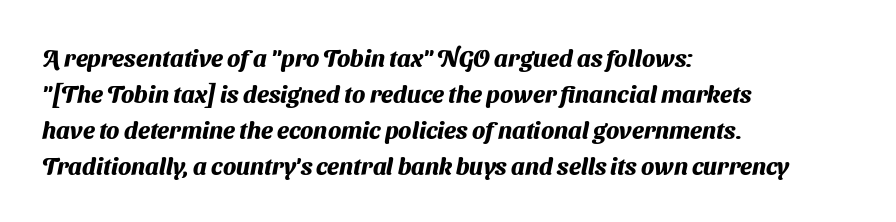
The image shows 24 px bold type; set left-aligned, normal line spacing (1.5x), normal letter spacing, not underlined.
